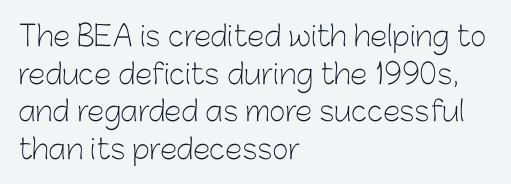
Q: Is the text bold? A: No.
Q: Is the text italic (slanted)? A: No, it is upright.
Q: Is the typeface a serif or a sans-serif typeface? A: Sans-serif.
Q: Is the text underlined? A: No.
Q: How is the paragraph aligned? A: Left-aligned.
Q: Is the spacing between letters normal or unusually wide? A: Normal.
Q: Is the spacing between lines tight, normal or loose? A: Normal.
Q: Width (condensed, normal, or wide)? A: Normal.
Q: Stroke contrast? A: Low.
Q: x-height? A: Medium.
Q: Monospaced? A: No.
